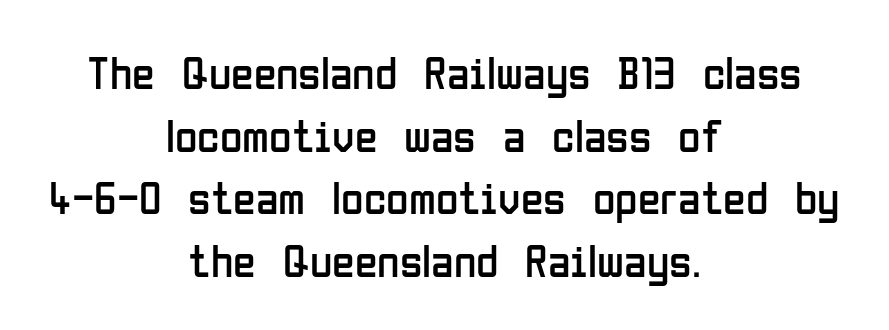
{"serif": "no", "italic": "no", "bold": "no", "weight": "regular", "width": "condensed", "stroke_contrast": "low", "x_height": "medium", "monospaced": "no", "underline": "no", "align": "center", "line_spacing": "normal", "line_spacing_ratio": 1.36, "letter_spacing": "normal", "letter_spacing_em": 0.0, "glyph_px": 46}
